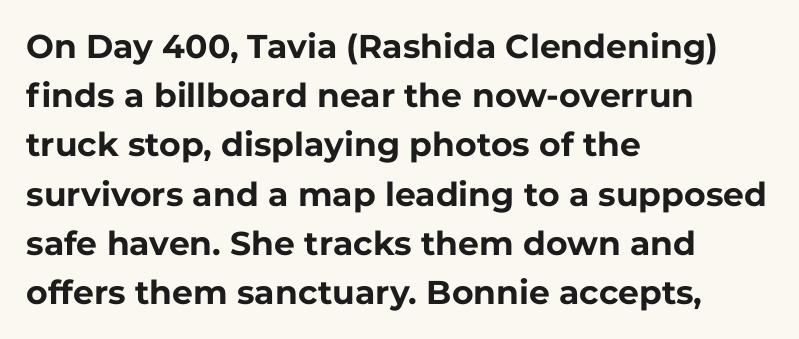
Q: Is the text bold? A: Yes.
Q: Is the text italic (slanted)? A: No, it is upright.
Q: Is the typeface a serif or a sans-serif typeface? A: Sans-serif.
Q: Is the text underlined? A: No.
Q: How is the paragraph aligned? A: Left-aligned.
Q: Is the spacing between letters normal or unusually wide? A: Normal.
Q: Is the spacing between lines tight, normal or loose? A: Normal.
Q: Width (condensed, normal, or wide)? A: Normal.
Q: Stroke contrast? A: Low.
Q: x-height? A: Medium.
Q: Monospaced? A: No.
